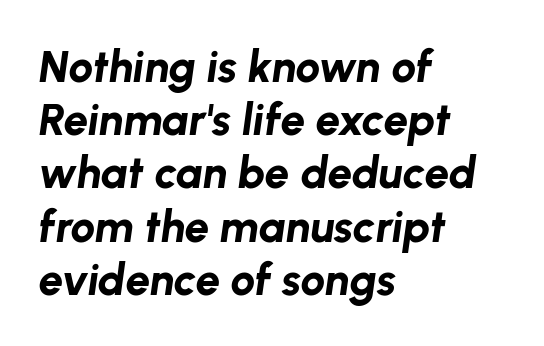
Q: Is the text bold? A: Yes.
Q: Is the text italic (slanted)? A: Yes, it leans right by about 8 degrees.
Q: Is the text underlined? A: No.
Q: How is the paragraph aligned? A: Left-aligned.
Q: Is the spacing between letters normal or unusually wide? A: Normal.
Q: Width (condensed, normal, or wide)? A: Normal.
Q: Stroke contrast? A: Low.
Q: x-height? A: Medium.
Q: Monospaced? A: No.
